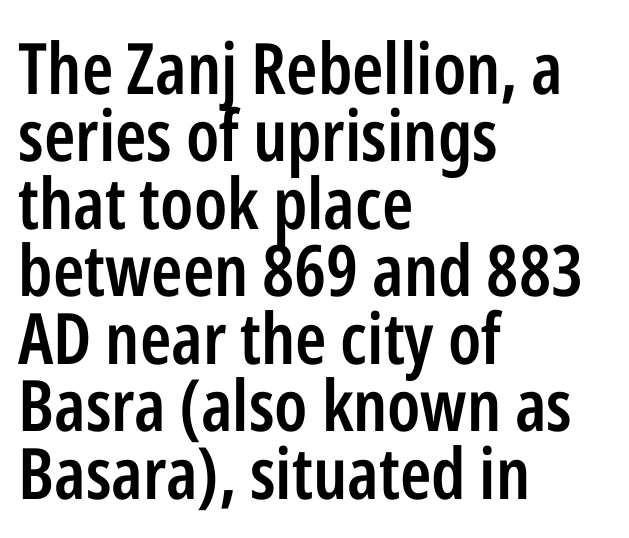
Q: Is the text bold? A: Semi-bold.
Q: Is the text italic (slanted)? A: No, it is upright.
Q: Is the typeface a serif or a sans-serif typeface? A: Sans-serif.
Q: Is the text underlined? A: No.
Q: How is the paragraph aligned? A: Left-aligned.
Q: Is the spacing between letters normal or unusually wide? A: Normal.
Q: Is the spacing between lines tight, normal or loose? A: Tight.
Q: Width (condensed, normal, or wide)? A: Condensed.
Q: Stroke contrast? A: Low.
Q: x-height? A: Medium.
Q: Monospaced? A: No.
